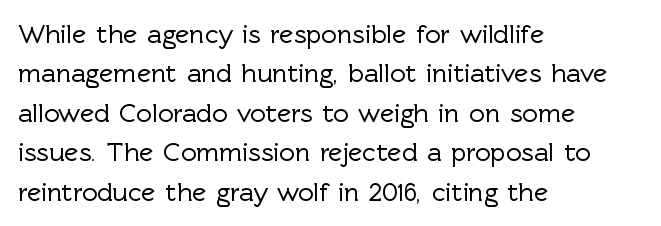
Q: Is the text italic (slanted)? A: No, it is upright.
Q: Is the text underlined? A: No.
Q: How is the paragraph aligned? A: Left-aligned.
Q: Is the spacing between letters normal or unusually wide? A: Normal.
Q: Is the spacing between lines tight, normal or loose? A: Normal.
